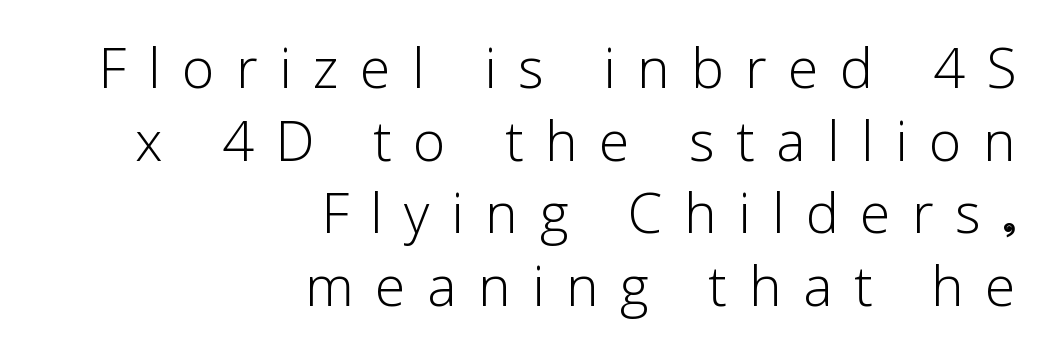
This sample uses expanded letter spacing, leaving extra air between glyphs. When letters stand straight like this, we call the style roman or upright. The text block is weighted toward the right margin, trailing off unevenly leftward. The face used here is proportionally spaced, like ordinary book or web type. Clear beneath every line of the passage. Vertically, the passage feels compressed, each row crowding the next.
